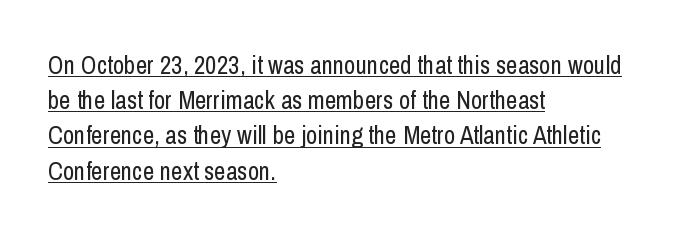
Leftover space on each line is placed entirely after the last word. This sample uses plain, unmodified letter spacing. Vertical stems look standard width or narrower in stroke. Somebody hit Ctrl+U on this one — the words are underlined. A typesetter would call this leading conventional body-copy spacing. The letters stand straight up with perfectly vertical stems.
